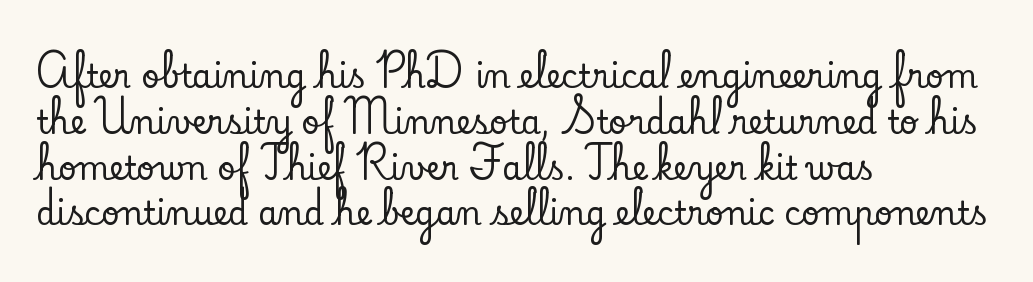
The image shows 32 px serif type, upright; set left-aligned, normal line spacing (1.43x), normal letter spacing, not underlined; low stroke contrast and a small x-height.
